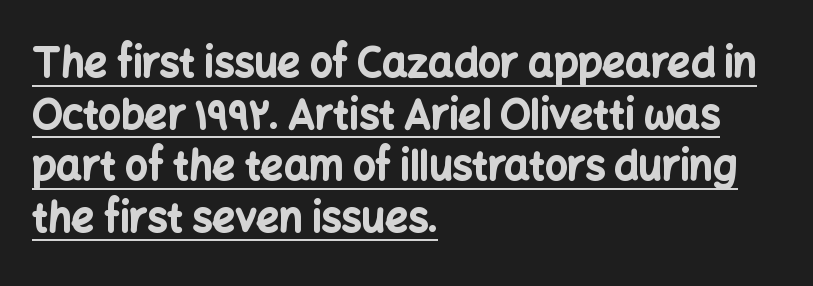
The image shows 40 px bold sans-serif type, upright; set left-aligned, normal line spacing (1.29x), normal letter spacing, underlined; low stroke contrast and a medium x-height.
